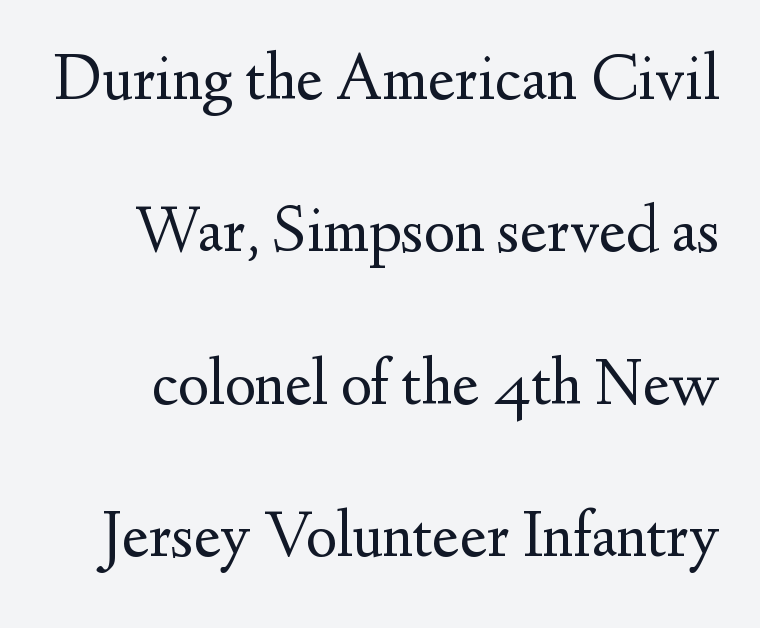
The image shows 66 px regular-weight serif type, upright; set loose line spacing (2.31x), normal letter spacing, not underlined; medium stroke contrast and a small x-height.
